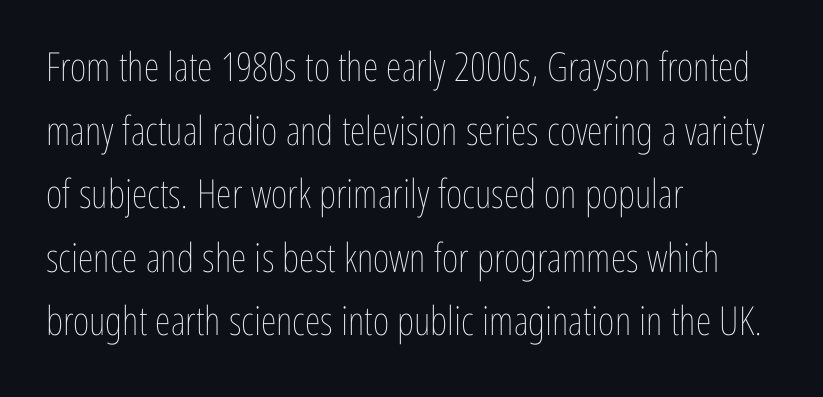
The image shows 40 px thin, condensed type, upright; set left-aligned, normal line spacing (1.59x), normal letter spacing, not underlined; low stroke contrast and a medium x-height.
